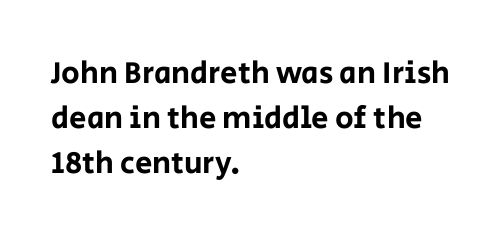
{"serif": "no", "italic": "no", "width": "normal", "stroke_contrast": "low", "x_height": "large", "monospaced": "no", "underline": "no", "align": "left", "line_spacing": "normal", "line_spacing_ratio": 1.45, "letter_spacing": "normal", "letter_spacing_em": 0.0, "glyph_px": 31}
